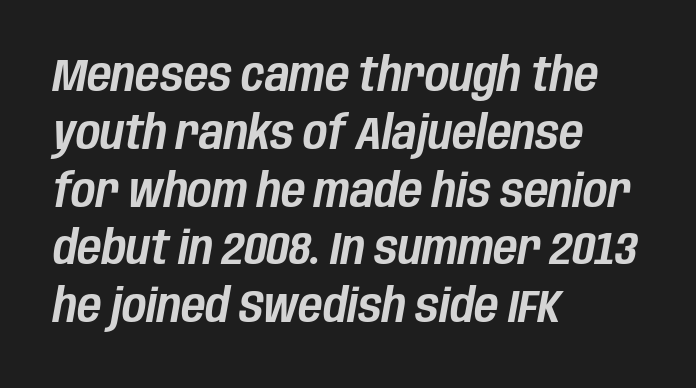
The rendering uses natural spacing where letterforms have individual widths. Style check: oblique. The typesetter chose a ragged-right arrangement here. The space beneath each line is pristine and unruled. Honestly, the letter spacing is just normal — you wouldn't notice it.
